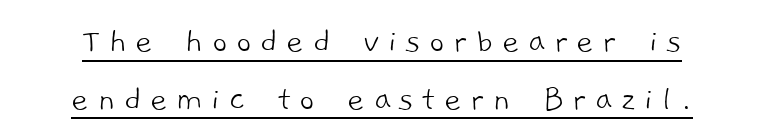
The space between consecutive lines is moderate. The lettering is marked with a stroke running underneath it. This sample has the flowing, uneven cadence of proportional lettering. This reads as an unemphasized weight, regular at the heaviest. The letterforms stand isolated, each surrounded by extra space. Note: no serifs on the glyphs.
